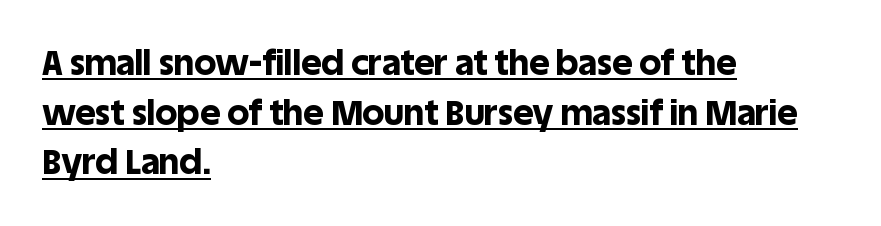
Has an underline been added? It has. Is there much room between lines? A standard amount, neither cramped nor airy. Is the type bold? Yes — the strokes are clearly thick and heavy. Words appear dense and cohesive because spacing is normal.
